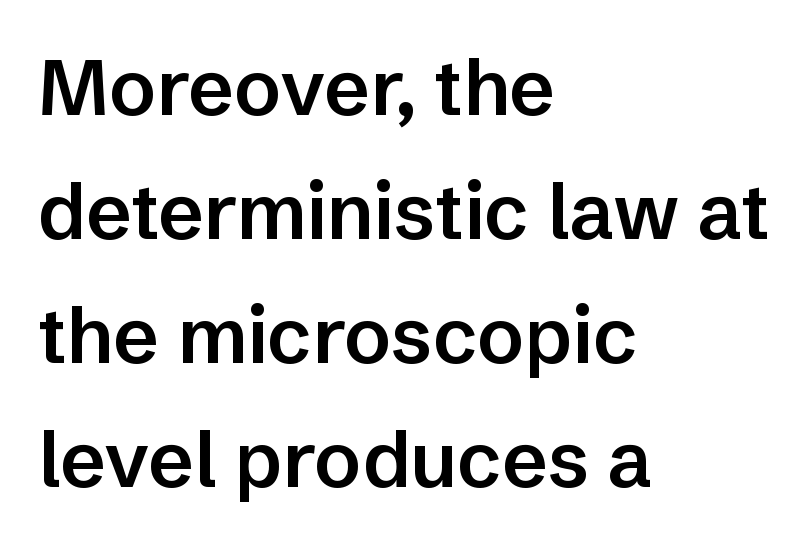
Does the copy run flush right? No — it runs flush left. The glyphs are unaccompanied by any horizontal stroke below them. Weight: semibold (demi). The letterforms sit shoulder to shoulder at normal distance. No feet cap the strokes, marking this as sans-serif type.
